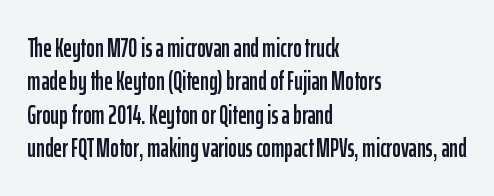
The image shows 26 px text type, upright; set left-aligned, normal line spacing (1.28x), normal letter spacing, not underlined.
